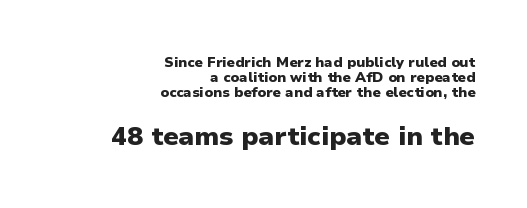
{"italic": "no", "bold": "yes", "underline": "no", "align": "right", "line_spacing": "tight", "line_spacing_ratio": 1.08, "letter_spacing": "normal", "letter_spacing_em": 0.0, "larger_block": "second", "size_ratio": 1.86, "glyph_px": 26}
